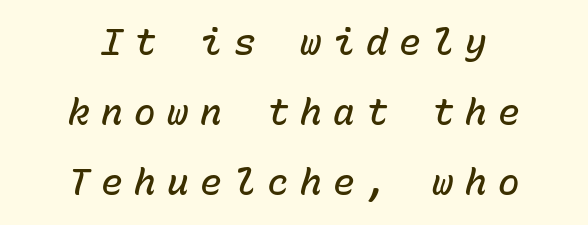
Q: Is the text bold? A: Semi-bold.
Q: Is the text italic (slanted)? A: Yes, it leans right by about 15 degrees.
Q: Is the text underlined? A: No.
Q: How is the paragraph aligned? A: Centered.
Q: Is the spacing between letters normal or unusually wide? A: Unusually wide.
Q: Is the spacing between lines tight, normal or loose? A: Loose.
Q: Width (condensed, normal, or wide)? A: Normal.
Q: Stroke contrast? A: Low.
Q: x-height? A: Medium.
Q: Monospaced? A: Yes.
